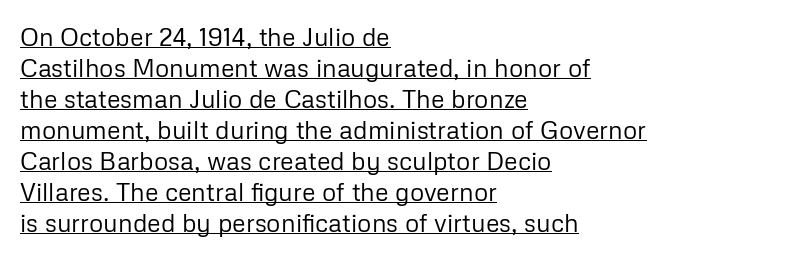
The image shows 25 px text type, upright; set left-aligned, line spacing 1.24x, normal letter spacing, underlined.
